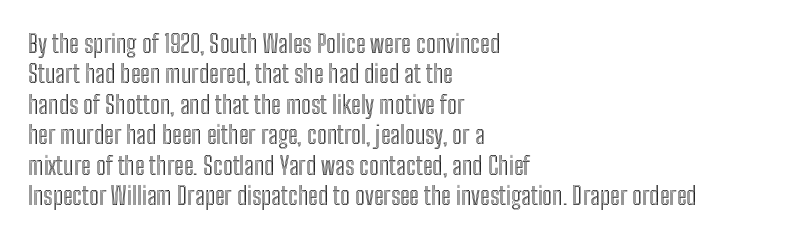
Q: Is the text italic (slanted)? A: No, it is upright.
Q: Is the text underlined? A: No.
Q: How is the paragraph aligned? A: Left-aligned.
Q: Is the spacing between letters normal or unusually wide? A: Normal.
